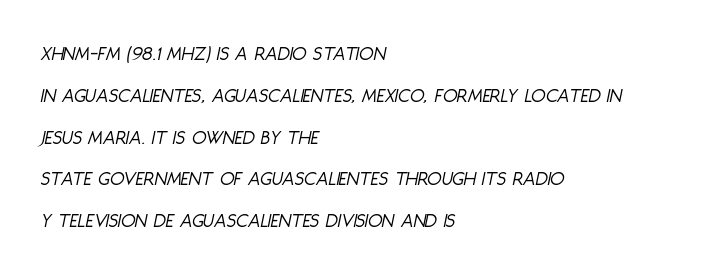
The image shows 21 px text type, italic (leaning right); set left-aligned, loose line spacing (1.99x), normal letter spacing, not underlined.
